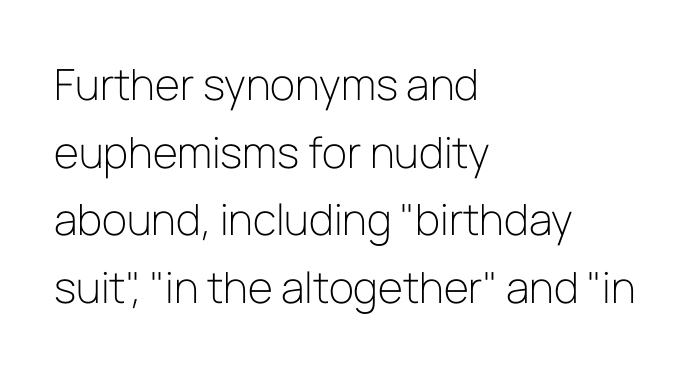
Q: Is the text bold? A: No.
Q: Is the text italic (slanted)? A: No, it is upright.
Q: Is the typeface a serif or a sans-serif typeface? A: Sans-serif.
Q: Is the text underlined? A: No.
Q: How is the paragraph aligned? A: Left-aligned.
Q: Is the spacing between letters normal or unusually wide? A: Normal.
Q: Is the spacing between lines tight, normal or loose? A: Normal.
Q: Width (condensed, normal, or wide)? A: Normal.
Q: Stroke contrast? A: Low.
Q: x-height? A: Medium.
Q: Monospaced? A: No.
